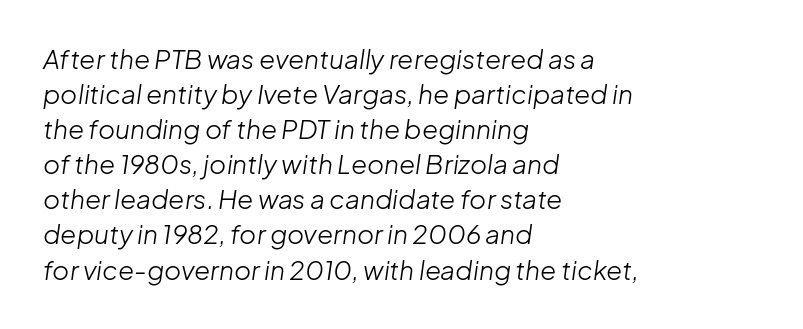
The text carries the slant typical of an italic or oblique font. You could call the tracking neutral — neither tight nor loose. Evenly set lines give the paragraph a standard silhouette. Compared with a typical body face, this is equally light or lighter still.
